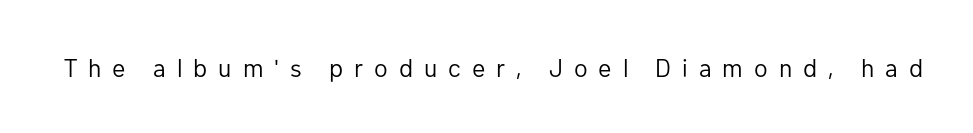
The image shows 25 px text type, upright; set unusually wide letter spacing (+0.44 em), not underlined.
